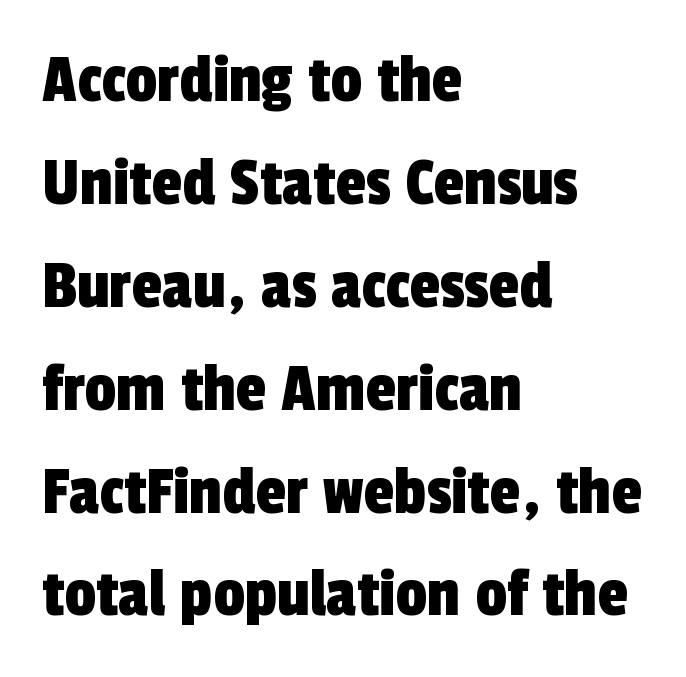
Q: Is the typeface a serif or a sans-serif typeface? A: Sans-serif.
Q: Is the text underlined? A: No.
Q: How is the paragraph aligned? A: Left-aligned.
Q: Is the spacing between letters normal or unusually wide? A: Normal.
Q: Is the spacing between lines tight, normal or loose? A: Normal.
Q: Width (condensed, normal, or wide)? A: Condensed.
Q: x-height? A: Medium.
Q: Monospaced? A: No.
